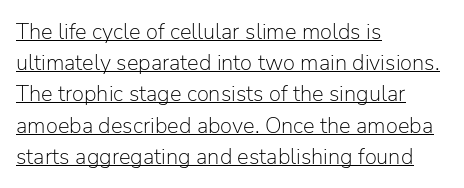
The image shows 22 px text type, upright; set left-aligned, normal line spacing (1.42x), normal letter spacing, underlined.
